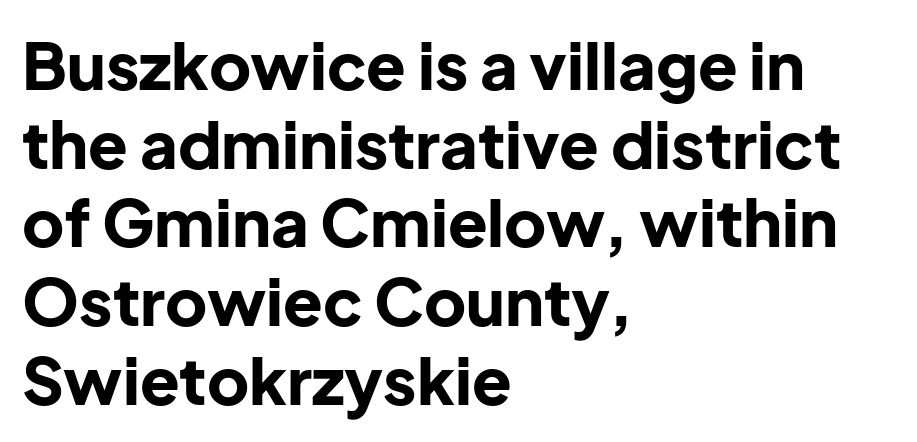
Q: Is the text bold? A: Yes.
Q: Is the text italic (slanted)? A: No, it is upright.
Q: Is the typeface a serif or a sans-serif typeface? A: Sans-serif.
Q: Is the text underlined? A: No.
Q: How is the paragraph aligned? A: Left-aligned.
Q: Is the spacing between letters normal or unusually wide? A: Normal.
Q: Width (condensed, normal, or wide)? A: Normal.
Q: Stroke contrast? A: Low.
Q: x-height? A: Medium.
Q: Monospaced? A: No.
